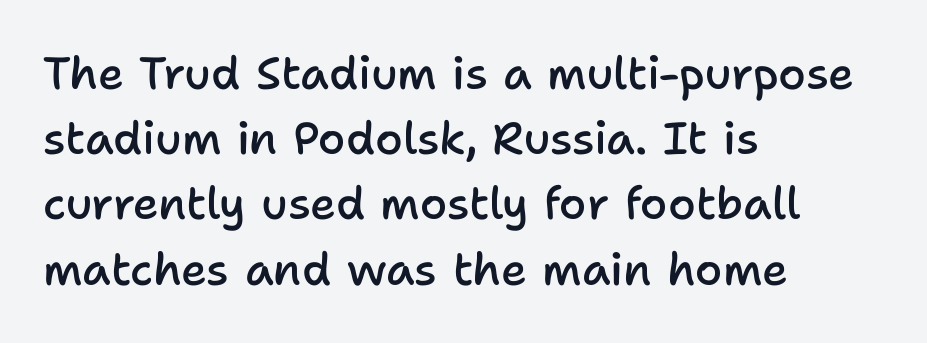
{"serif": "no", "italic": "no", "bold": "semi", "weight": "semibold", "width": "normal", "stroke_contrast": "low", "x_height": "medium", "monospaced": "no", "underline": "no", "align": "left", "line_spacing": "normal", "line_spacing_ratio": 1.45, "letter_spacing": "normal", "letter_spacing_em": 0.0, "glyph_px": 45}
